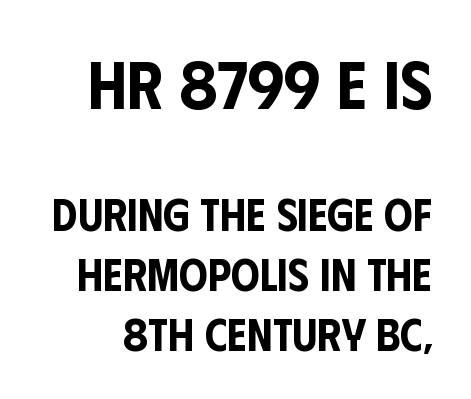
The image shows 68 px condensed sans-serif type, upright; set normal line spacing (1.33x), normal letter spacing, not underlined; the first (top) block is 1.51x larger; low stroke contrast and a large x-height.
